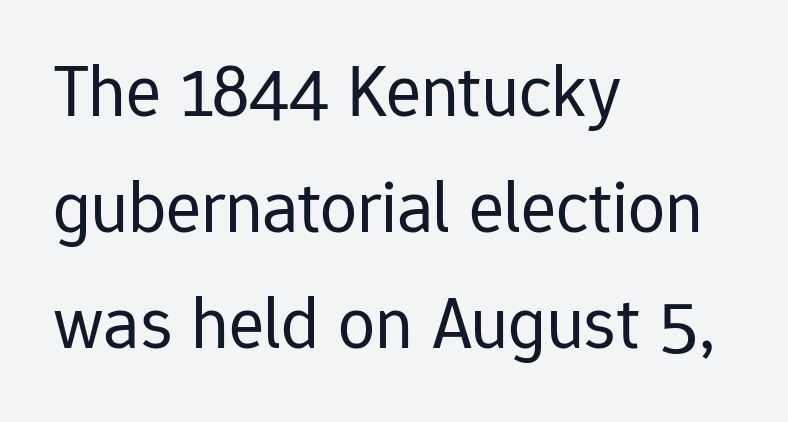
The image shows 74 px regular-weight sans-serif type, upright; set left-aligned, normal line spacing (1.57x), normal letter spacing, not underlined; low stroke contrast and a medium x-height.
